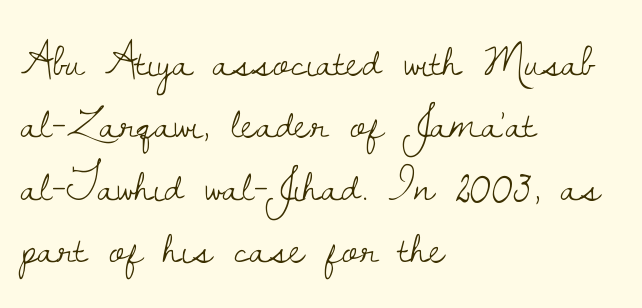
Q: Is the text bold? A: No.
Q: Is the text italic (slanted)? A: Yes.
Q: Is the typeface a serif or a sans-serif typeface? A: Serif.
Q: Is the text underlined? A: No.
Q: How is the paragraph aligned? A: Left-aligned.
Q: Is the spacing between letters normal or unusually wide? A: Normal.
Q: Is the spacing between lines tight, normal or loose? A: Normal.
Q: Width (condensed, normal, or wide)? A: Normal.
Q: Stroke contrast? A: Low.
Q: x-height? A: Small.
Q: Monospaced? A: No.
